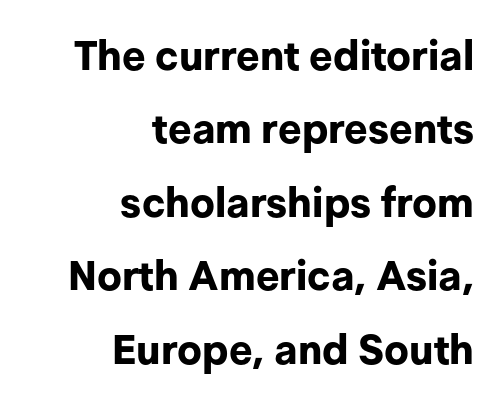
The image shows 41 px bold sans-serif type, upright; set right-aligned, line spacing 1.79x, normal letter spacing, not underlined; low stroke contrast and a medium x-height.
